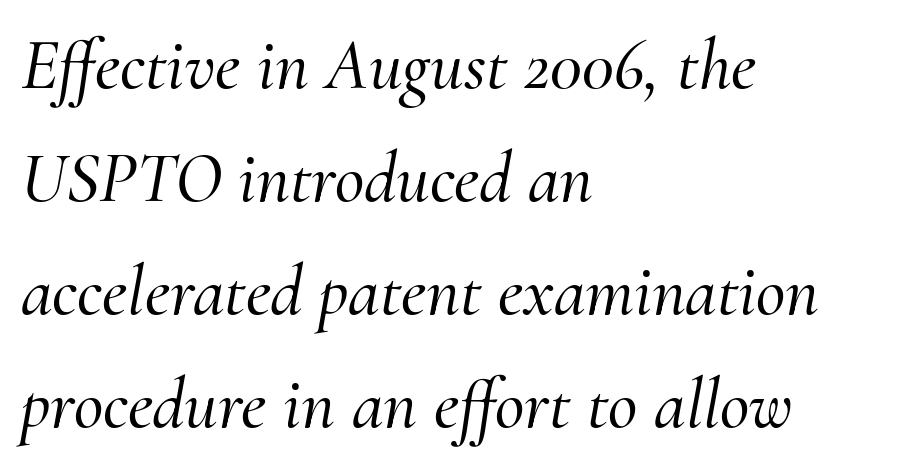
Q: Is the text italic (slanted)? A: Yes, it leans right by about 10 degrees.
Q: Is the typeface a serif or a sans-serif typeface? A: Serif.
Q: Is the text underlined? A: No.
Q: How is the paragraph aligned? A: Left-aligned.
Q: Is the spacing between letters normal or unusually wide? A: Normal.
Q: Is the spacing between lines tight, normal or loose? A: Normal.
Q: Width (condensed, normal, or wide)? A: Normal.
Q: Stroke contrast? A: Medium.
Q: x-height? A: Small.
Q: Monospaced? A: No.
